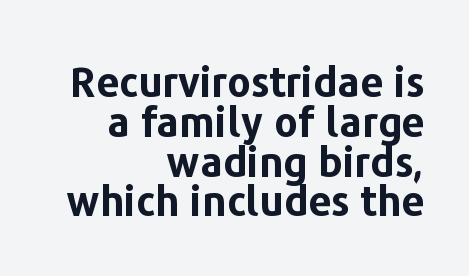
{"serif": "no", "italic": "no", "bold": "yes", "weight": "bold", "width": "normal", "stroke_contrast": "low", "x_height": "medium", "monospaced": "no", "underline": "no", "align": "right", "line_spacing": "tight", "line_spacing_ratio": 0.97, "letter_spacing": "normal", "letter_spacing_em": 0.0, "glyph_px": 41}
